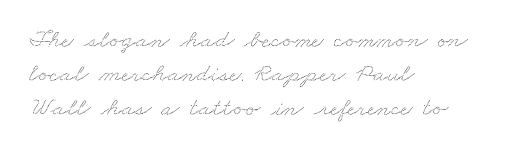
The image shows 26 px text type; set left-aligned, normal line spacing (1.3x), normal letter spacing, not underlined.
